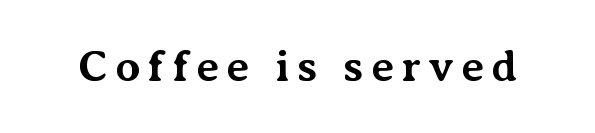
The image shows 44 px bold serif type, upright; set not underlined; medium stroke contrast and a medium x-height.
